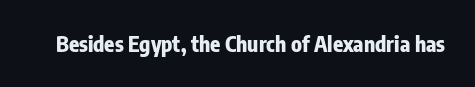
Q: Is the text bold? A: Yes.
Q: Is the text italic (slanted)? A: No, it is upright.
Q: Is the text underlined? A: No.
Q: Is the spacing between letters normal or unusually wide? A: Normal.
